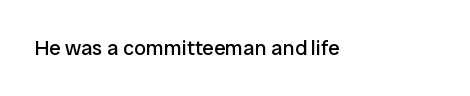
{"italic": "no", "bold": "no", "underline": "no", "letter_spacing": "normal", "letter_spacing_em": 0.0, "glyph_px": 21}
